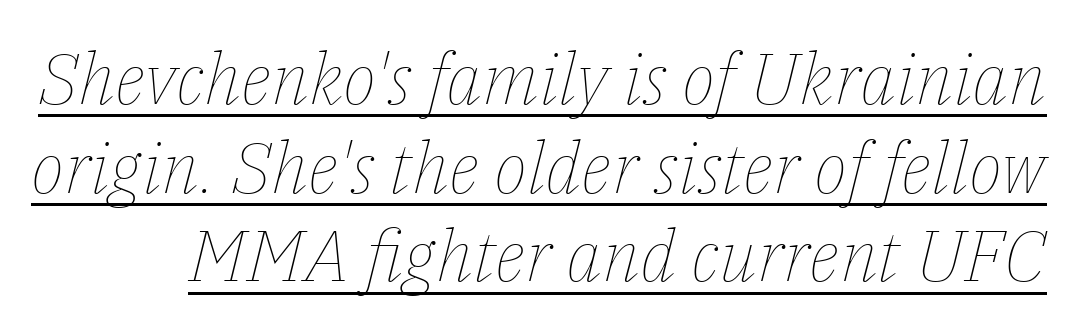
The image shows 71 px thin type, italic (leaning right); set normal line spacing (1.25x), normal letter spacing, underlined; low stroke contrast and a medium x-height.
